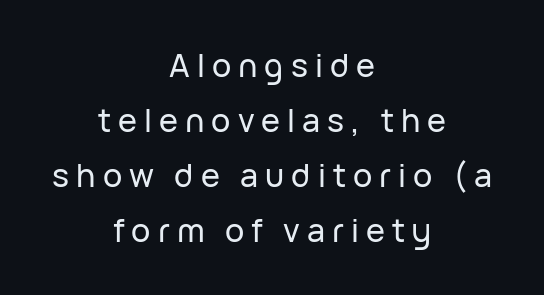
Words appear elongated and porous because spacing is wide. The setting favours the middle, as headings and verse often do. Unlike italic type, these characters show no tilt at all. Only glyphs here, with clear space below each row.
